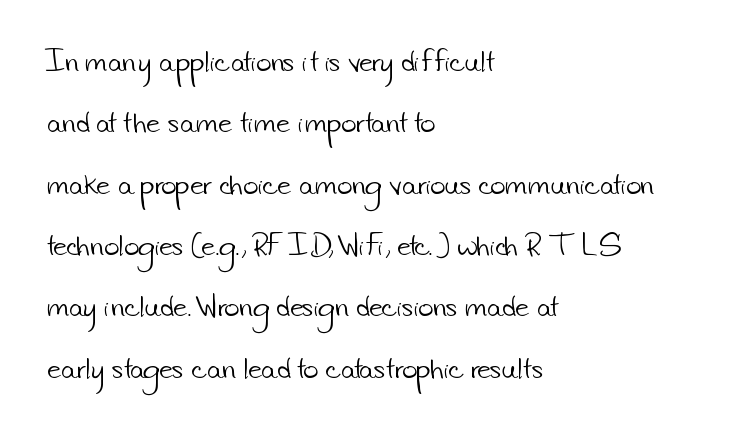
Q: Is the text bold? A: No.
Q: Is the text underlined? A: No.
Q: How is the paragraph aligned? A: Left-aligned.
Q: Is the spacing between letters normal or unusually wide? A: Normal.
Q: Is the spacing between lines tight, normal or loose? A: Loose.
